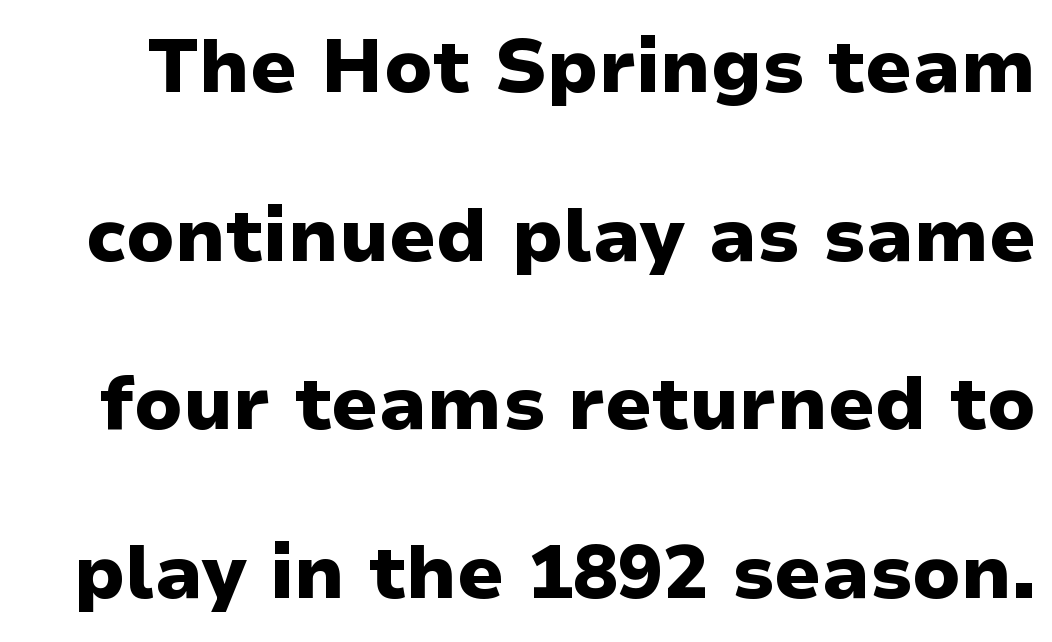
The image shows 75 px heavy sans-serif type, upright; set loose line spacing (2.25x), normal letter spacing, not underlined; low stroke contrast and a medium x-height.
